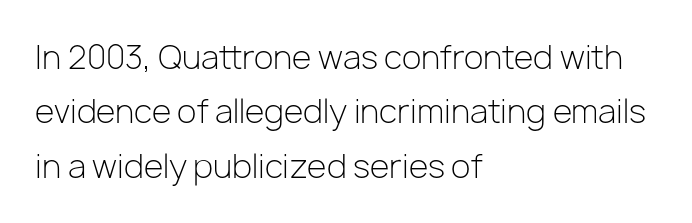
The image shows 32 px light sans-serif type, upright; set left-aligned, normal line spacing (1.7x), normal letter spacing, not underlined; low stroke contrast and a medium x-height.
